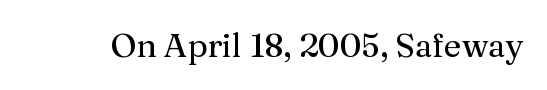
The baseline area is clear. The passage shown is typed in a proportional face where columns would drift. Unlike italic type, these characters show no tilt at all. What stands out about the letter spacing? Nothing — it is the standard amount. The passage shown is typeset with a serif family.
